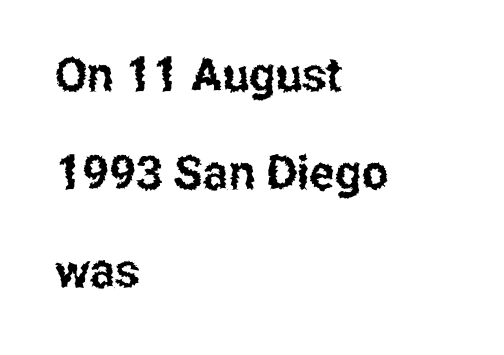
Q: Is the text italic (slanted)? A: No, it is upright.
Q: Is the typeface a serif or a sans-serif typeface? A: Sans-serif.
Q: Is the text underlined? A: No.
Q: How is the paragraph aligned? A: Left-aligned.
Q: Is the spacing between letters normal or unusually wide? A: Normal.
Q: Is the spacing between lines tight, normal or loose? A: Loose.
Q: Width (condensed, normal, or wide)? A: Condensed.
Q: Stroke contrast? A: Low.
Q: x-height? A: Medium.
Q: Monospaced? A: No.
